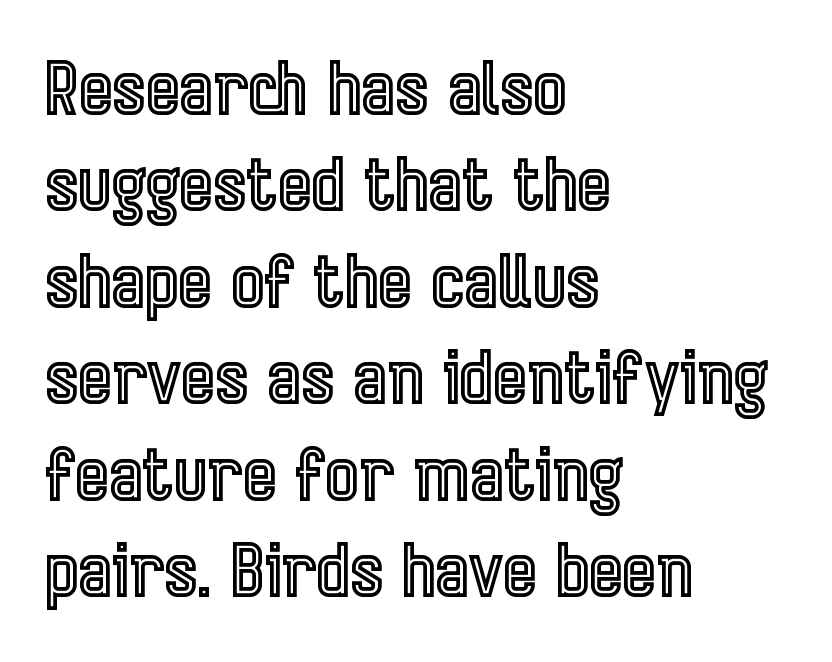
Caption: multi-line text, flush left, ragged right. Caption: standard tracking, unaltered. Honestly, the row spacing looks completely unremarkable. Plain, unruled lines of type. This sample has the flowing, uneven cadence of proportional lettering.
